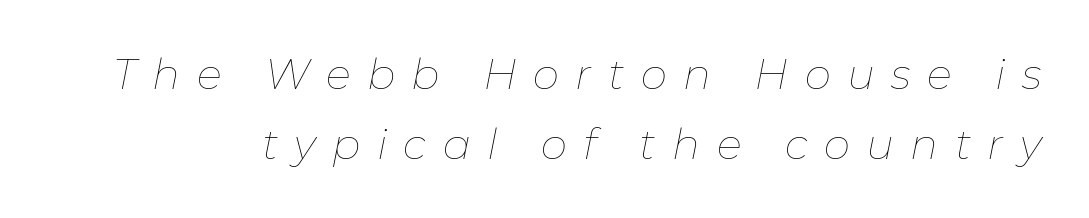
The image shows 42 px thin type, italic (leaning right); set normal line spacing (1.66x), unusually wide letter spacing (+0.39 em), not underlined; low stroke contrast and a medium x-height.
